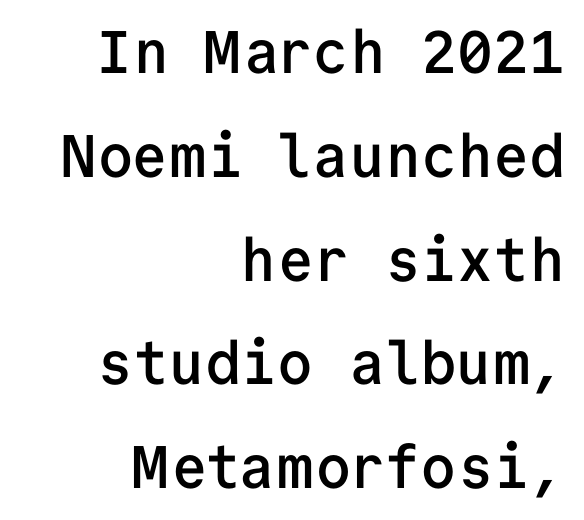
Decoration check: the copy has no underline. Monospaced: the letters line up in strict vertical columns. Do the letters lean? They stand straight. A semibold gives these letters moderate extra thickness, short of bold. In CSS terms this would be text-align: right. Nope, no serifs anywhere on these letters.
